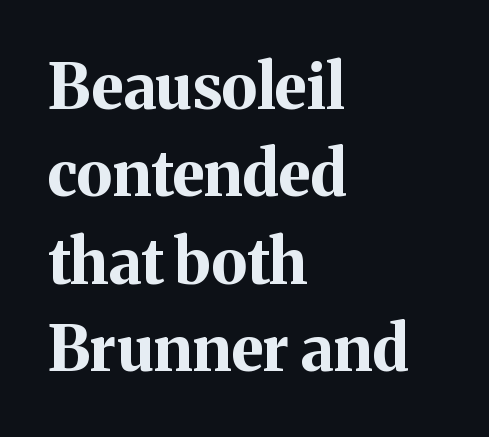
{"serif": "yes", "italic": "no", "bold": "yes", "weight": "bold", "width": "normal", "stroke_contrast": "medium", "x_height": "medium", "monospaced": "no", "underline": "no", "align": "left", "line_spacing": "normal", "line_spacing_ratio": 1.41, "letter_spacing": "normal", "letter_spacing_em": 0.0, "glyph_px": 62}
